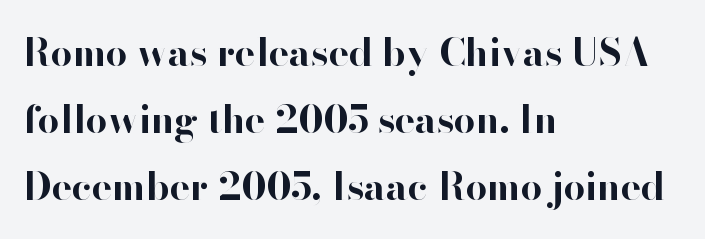
The image shows 38 px bold sans-serif type, upright; set left-aligned, line spacing 1.76x, normal letter spacing, not underlined; high stroke contrast and a small x-height.
